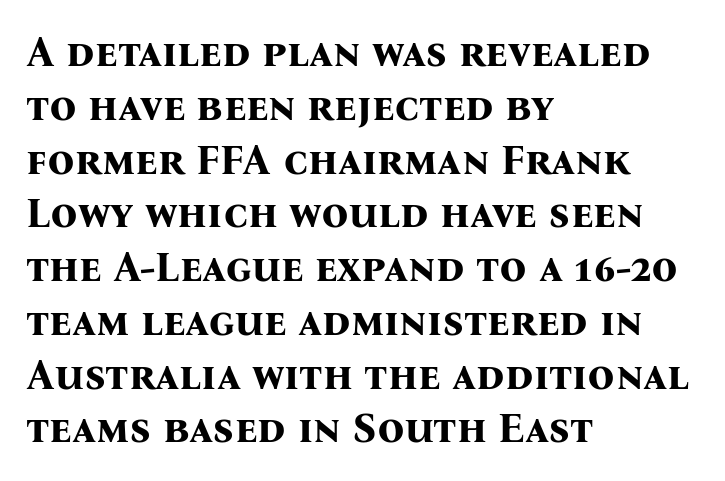
Q: Is the text bold? A: Yes.
Q: Is the text italic (slanted)? A: No, it is upright.
Q: Is the typeface a serif or a sans-serif typeface? A: Serif.
Q: Is the text underlined? A: No.
Q: How is the paragraph aligned? A: Left-aligned.
Q: Is the spacing between letters normal or unusually wide? A: Normal.
Q: Is the spacing between lines tight, normal or loose? A: Normal.
Q: Width (condensed, normal, or wide)? A: Normal.
Q: Stroke contrast? A: Medium.
Q: x-height? A: Medium.
Q: Monospaced? A: No.
